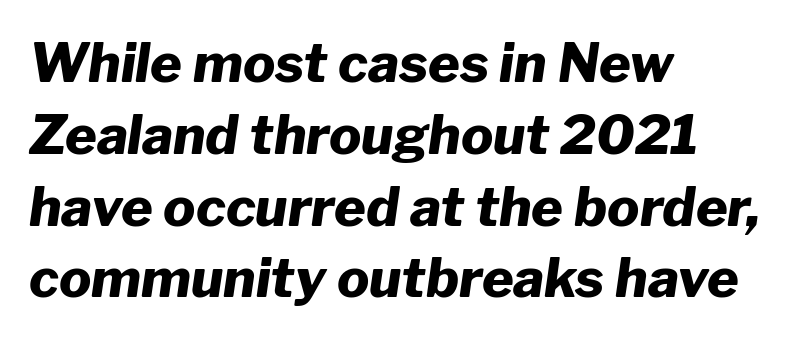
The image shows 54 px heavy type, italic (leaning right); set left-aligned, normal line spacing (1.33x), normal letter spacing, not underlined; low stroke contrast and a medium x-height.
